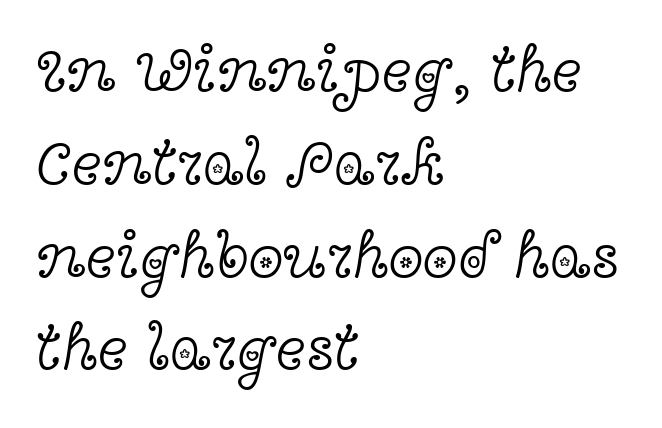
{"serif": "yes", "bold": "no", "weight": "light", "width": "wide", "x_height": "medium", "monospaced": "no", "underline": "no", "align": "left", "line_spacing": "normal", "line_spacing_ratio": 1.45, "letter_spacing": "normal", "letter_spacing_em": 0.0, "glyph_px": 64}
